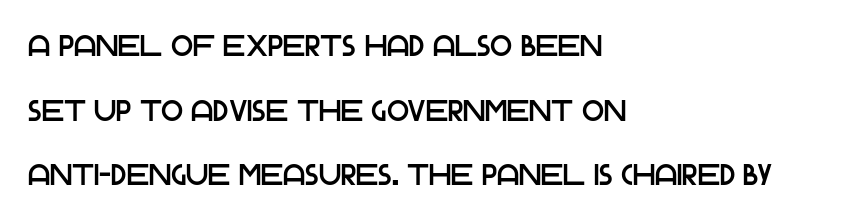
Observe the absence of serifs on each vertical stroke in this sample. The letters advance in unequal steps, a hallmark of proportional type. Characters follow at the spacing the type designer built in. This block would shrink considerably if given ordinary leading; it's expanded now.
